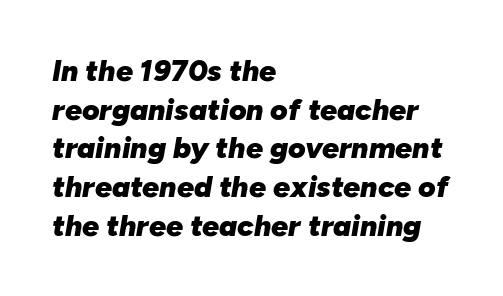
Clear beneath every line of the passage. Casual observation: everything's shoved over to the left. The axis of the letterforms is tilted away from vertical. The horizontal fit of the characters is conventional and even. Is there much room between lines? A standard amount, neither cramped nor airy. Looks like regular typesetting: each glyph gets only the width it needs.
